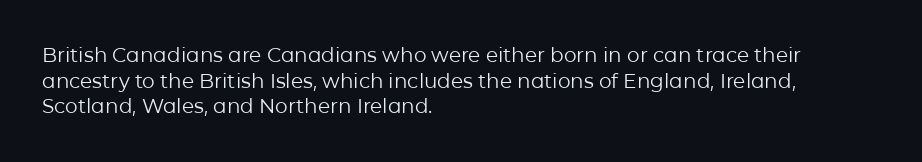
The image shows 20 px text type, upright; set left-aligned, normal line spacing (1.28x), normal letter spacing, not underlined.
